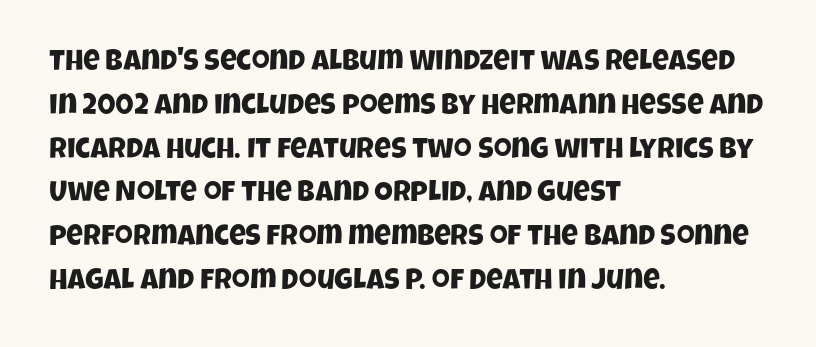
Q: Is the typeface a serif or a sans-serif typeface? A: Sans-serif.
Q: Is the text underlined? A: No.
Q: How is the paragraph aligned? A: Left-aligned.
Q: Is the spacing between letters normal or unusually wide? A: Normal.
Q: Is the spacing between lines tight, normal or loose? A: Normal.
Q: Width (condensed, normal, or wide)? A: Condensed.
Q: Stroke contrast? A: Low.
Q: x-height? A: Large.
Q: Monospaced? A: No.
